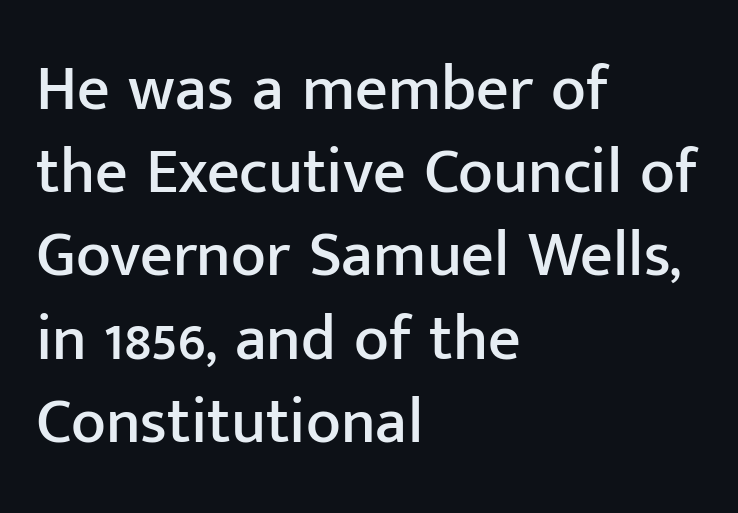
{"serif": "no", "italic": "no", "width": "normal", "stroke_contrast": "low", "x_height": "medium", "monospaced": "no", "underline": "no", "align": "left", "line_spacing": "normal", "line_spacing_ratio": 1.3, "letter_spacing": "normal", "letter_spacing_em": 0.0, "glyph_px": 64}
